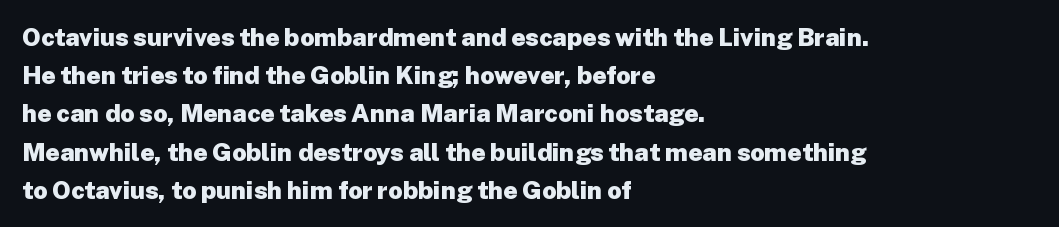
{"italic": "no", "bold": "yes", "underline": "no", "align": "left", "line_spacing": "normal", "line_spacing_ratio": 1.53, "letter_spacing": "normal", "letter_spacing_em": 0.0, "glyph_px": 25}
